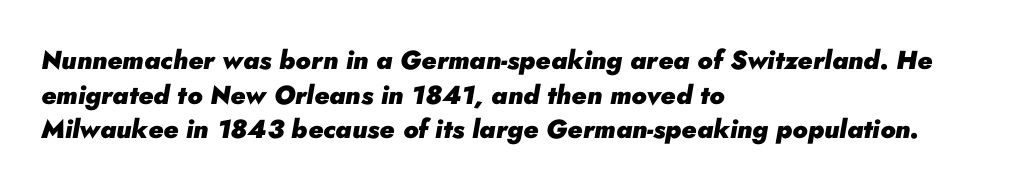
The image shows 26 px bold type, italic (leaning right); set left-aligned, normal line spacing (1.33x), normal letter spacing, not underlined.
